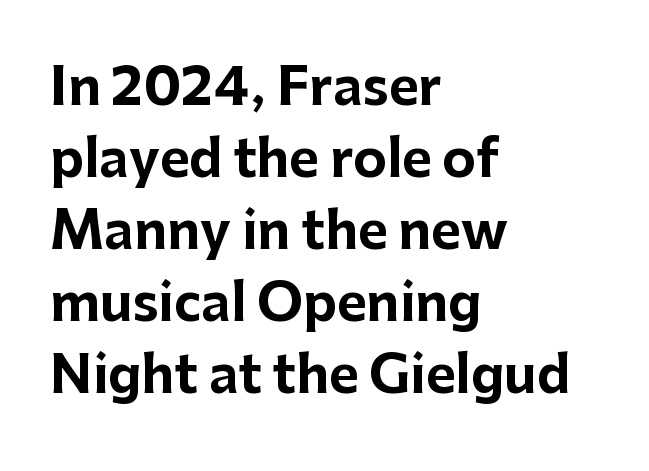
{"serif": "no", "italic": "no", "bold": "yes", "weight": "bold", "width": "normal", "stroke_contrast": "low", "x_height": "medium", "monospaced": "no", "underline": "no", "align": "left", "line_spacing": "normal", "line_spacing_ratio": 1.41, "letter_spacing": "normal", "letter_spacing_em": 0.0, "glyph_px": 51}
